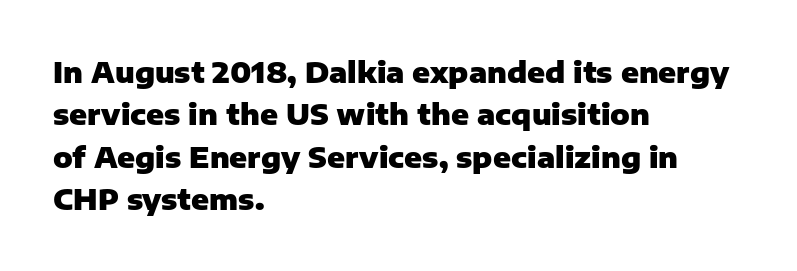
{"serif": "no", "italic": "no", "bold": "yes", "weight": "heavy", "width": "normal", "stroke_contrast": "low", "x_height": "medium", "monospaced": "no", "underline": "no", "align": "left", "line_spacing": "normal", "line_spacing_ratio": 1.46, "letter_spacing": "normal", "letter_spacing_em": 0.0, "glyph_px": 29}
